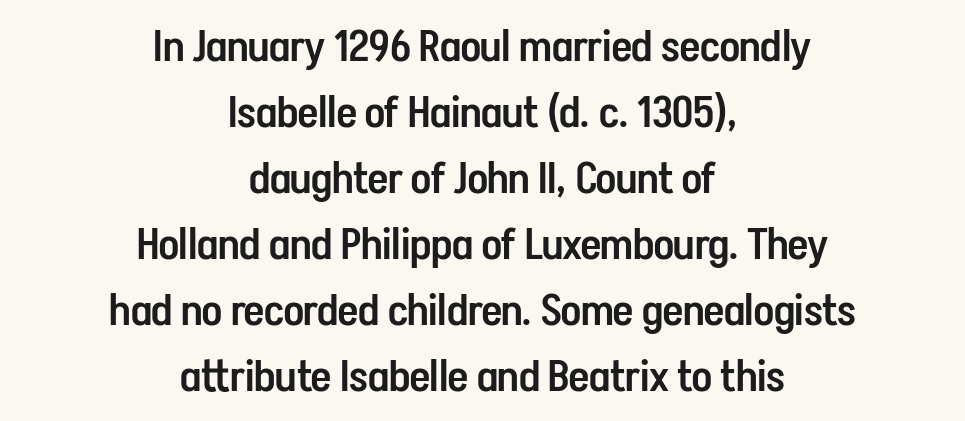
{"serif": "no", "italic": "no", "bold": "semi", "weight": "semibold", "width": "condensed", "stroke_contrast": "low", "x_height": "medium", "monospaced": "no", "underline": "no", "align": "center", "line_spacing": "normal", "line_spacing_ratio": 1.5, "letter_spacing": "normal", "letter_spacing_em": 0.0, "glyph_px": 44}
